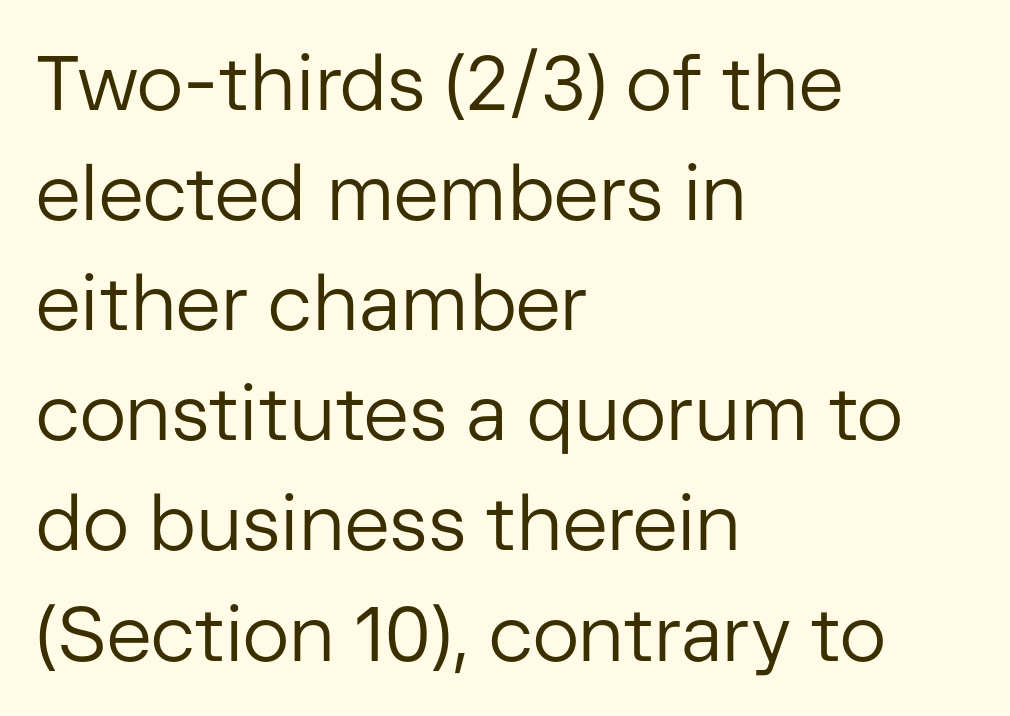
The image shows 77 px regular-weight sans-serif type, upright; set left-aligned, normal line spacing (1.43x), normal letter spacing, not underlined; low stroke contrast and a medium x-height.
